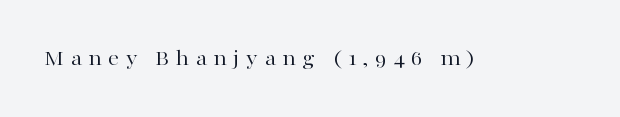
The image shows 23 px text type, upright; set unusually wide letter spacing (+0.26 em), not underlined.
